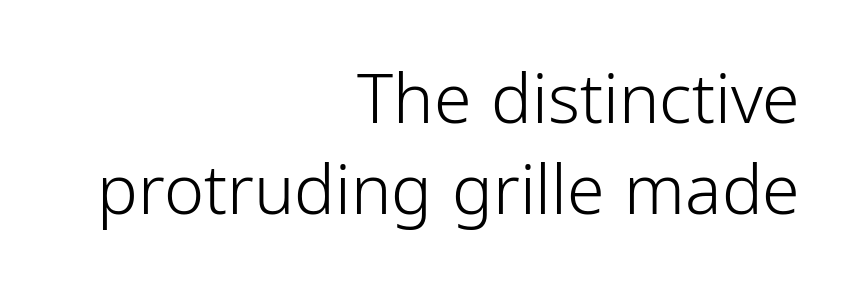
{"serif": "no", "italic": "no", "bold": "no", "weight": "light", "width": "normal", "stroke_contrast": "low", "x_height": "medium", "monospaced": "no", "underline": "no", "align": "right", "line_spacing": "normal", "line_spacing_ratio": 1.34, "letter_spacing": "normal", "letter_spacing_em": 0.0, "glyph_px": 68}
